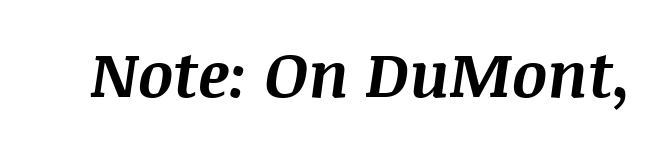
Varying glyph widths throughout — classic text-font behaviour. A clean baseline with only descenders dipping below it. Posture: slanted. Look at the stroke-to-counter ratio: heavy, a bold. The passage shown has conventional tracking throughout.
